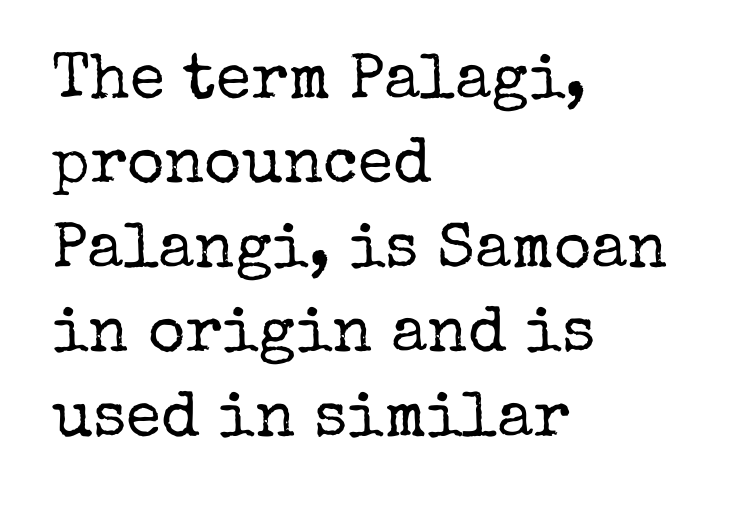
The image shows 64 px regular-weight serif type, upright; set left-aligned, normal line spacing (1.32x), normal letter spacing, not underlined; low stroke contrast and a medium x-height.
